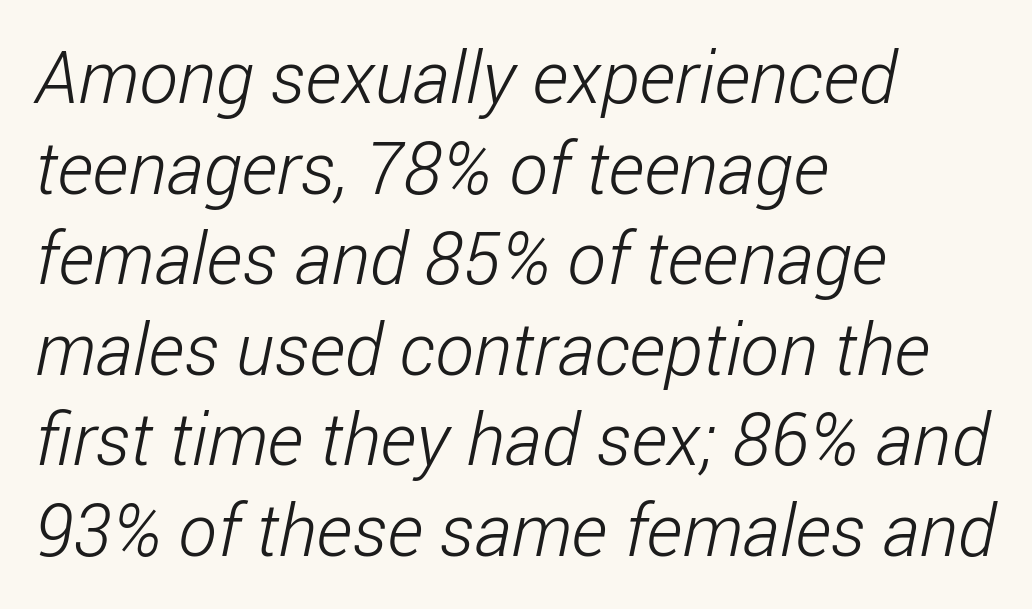
Counters stay open thanks to moderate or lighter strokes. This rendering uses left alignment, leaving the right contour irregular. The face used here is a sans, in the tradition of grotesques and geometrics. Standard letterfit; no display-style spreading of the glyphs.
